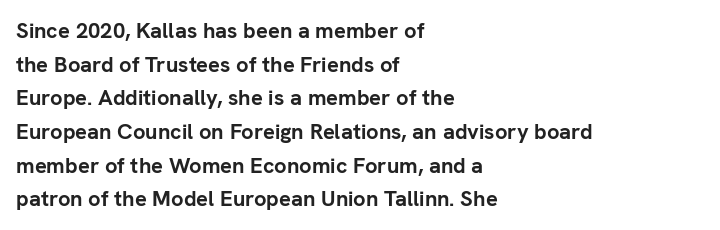
This sample is left-justified, so line endings fall wherever the words run out. Ascenders rise straight up at ninety degrees. Notice how descenders clear the ascenders below comfortably — that's standard leading. Is the type bold? Yes — the strokes are clearly thick and heavy.
